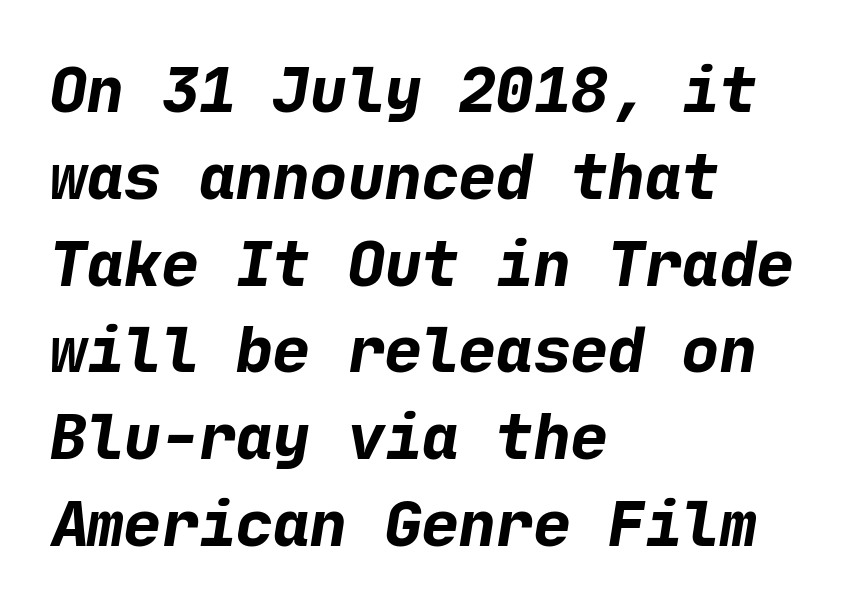
Q: Is the text bold? A: Yes.
Q: Is the typeface a serif or a sans-serif typeface? A: Sans-serif.
Q: Is the text underlined? A: No.
Q: How is the paragraph aligned? A: Left-aligned.
Q: Is the spacing between letters normal or unusually wide? A: Normal.
Q: Is the spacing between lines tight, normal or loose? A: Normal.
Q: Width (condensed, normal, or wide)? A: Normal.
Q: Stroke contrast? A: Low.
Q: x-height? A: Medium.
